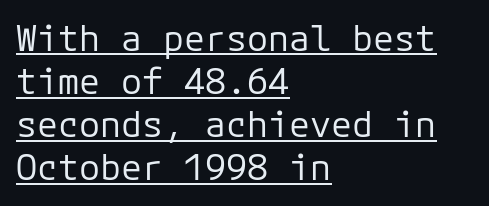
The image shows 35 px regular-weight sans-serif type, upright, monospaced; set left-aligned, line spacing 1.23x, normal letter spacing, underlined; low stroke contrast and a medium x-height.
